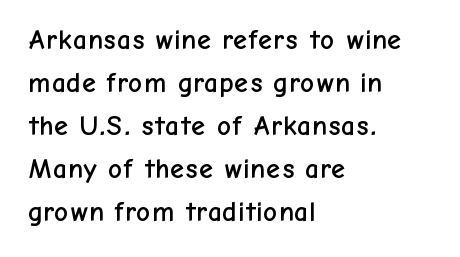
Vertically, the passage feels balanced, rows spaced as you'd expect. What kind of face is this? One without serifs — a sans. Here the designer chose a conventional face with non-uniform glyph widths. Look at the tracking — it's just the regular setting, nothing added. Designer's note — italics off, roman on.
